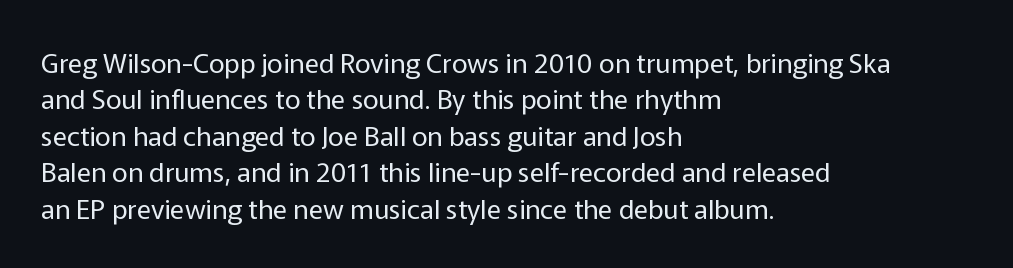
Q: Is the text bold? A: No.
Q: Is the text italic (slanted)? A: No, it is upright.
Q: Is the text underlined? A: No.
Q: How is the paragraph aligned? A: Left-aligned.
Q: Is the spacing between letters normal or unusually wide? A: Normal.
Q: Is the spacing between lines tight, normal or loose? A: Normal.
